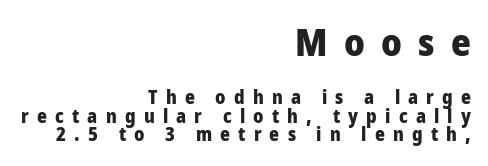
Is there much room between lines? No — they nearly touch. Which of the two is more prominent by size? The first, at the top. Bold? Absolutely — the strokes are thick and heavy. Does extra space separate the letters? Yes, quite a lot of it. Every stem runs plumb, perpendicular to the baseline.
